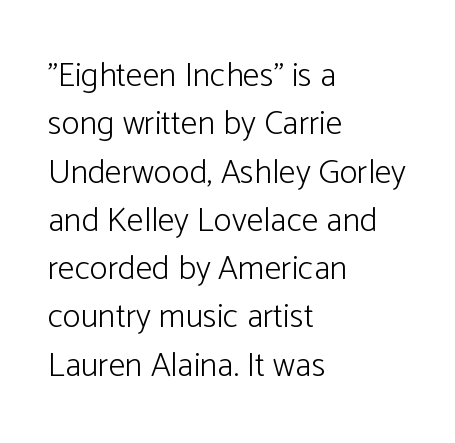
The letters advance in unequal steps, a hallmark of proportional type. Nope, no serifs anywhere on these letters. The letters sit at their default tracking, neither squeezed nor spread. Visually the block forms a straight wall on the left and a jagged coastline on the right. No italicization has been applied; the sample stays upright.
